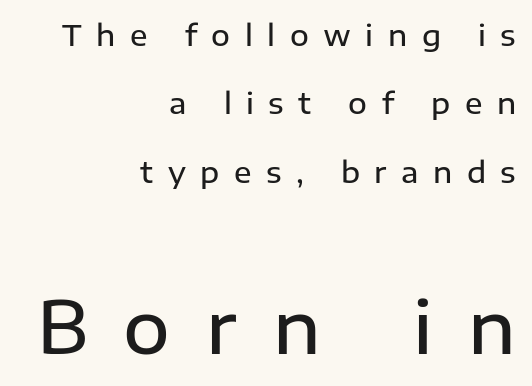
The characters look somewhat weighty, a semibold short of true bold. Varying glyph widths throughout — classic text-font behaviour. Each new line begins a long way beneath the previous one. The passage is arranged like a letterhead date or caption credit — flush right. Words appear elongated and porous because spacing is wide. Quick note: not italic, upright.
